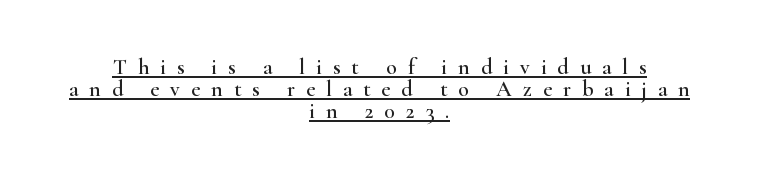
In CSS terms this would be text-align: center. Baseline-to-baseline distance is barely more than the letter height. Upright lettering throughout. What decoration does the sample have? An underline.
